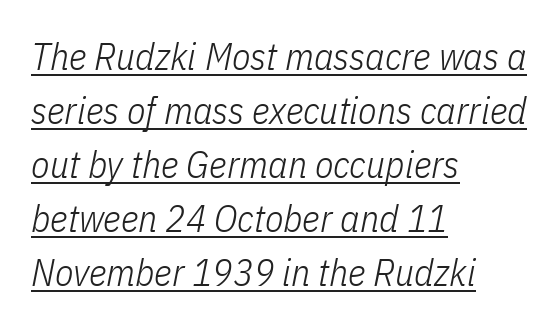
{"italic": "yes", "lean": "right", "slant_degrees": 11, "bold": "no", "weight": "light", "width": "condensed", "stroke_contrast": "low", "x_height": "medium", "monospaced": "no", "underline": "yes", "align": "left", "line_spacing": "normal", "line_spacing_ratio": 1.42, "letter_spacing": "normal", "letter_spacing_em": 0.0, "glyph_px": 38}
